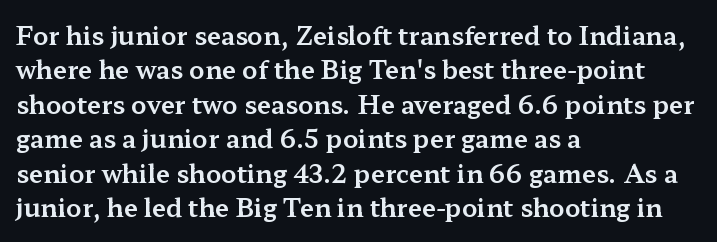
{"italic": "no", "underline": "no", "align": "left", "line_spacing": "normal", "line_spacing_ratio": 1.38, "letter_spacing": "normal", "letter_spacing_em": 0.0, "glyph_px": 25}
